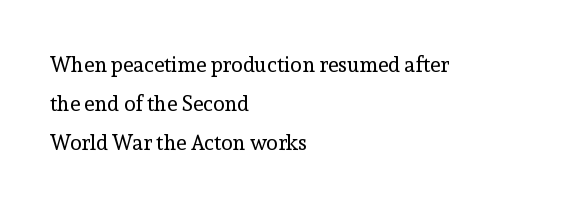
The image shows 21 px text type, upright; set left-aligned, line spacing 1.86x, normal letter spacing, not underlined.
